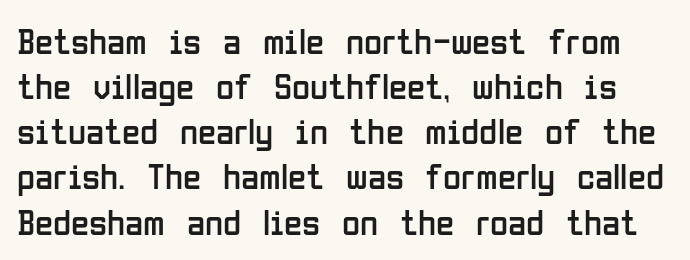
The image shows 37 px regular-weight, condensed sans-serif type, upright; set line spacing 1.22x, normal letter spacing, not underlined; low stroke contrast and a medium x-height.
